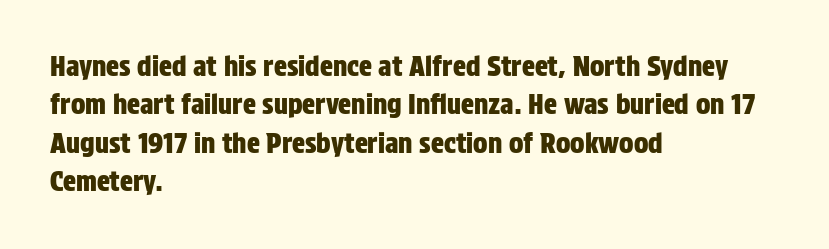
The image shows 27 px text type, upright; set left-aligned, normal line spacing (1.42x), normal letter spacing, not underlined.
